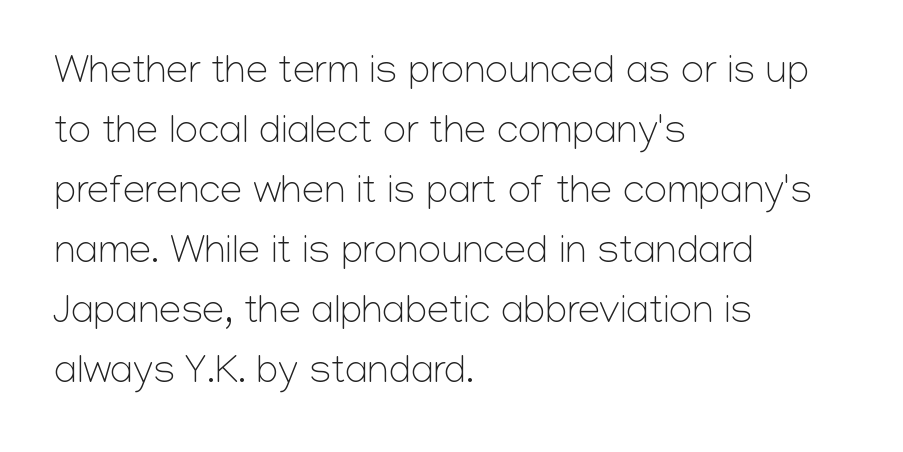
Q: Is the text bold? A: No.
Q: Is the text italic (slanted)? A: No, it is upright.
Q: Is the typeface a serif or a sans-serif typeface? A: Sans-serif.
Q: Is the text underlined? A: No.
Q: How is the paragraph aligned? A: Left-aligned.
Q: Is the spacing between letters normal or unusually wide? A: Normal.
Q: Is the spacing between lines tight, normal or loose? A: Normal.
Q: Width (condensed, normal, or wide)? A: Normal.
Q: Stroke contrast? A: Low.
Q: x-height? A: Medium.
Q: Monospaced? A: No.
